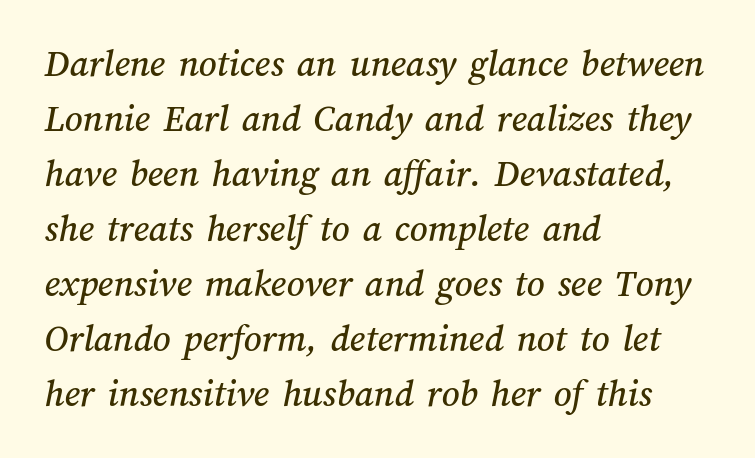
{"width": "normal", "stroke_contrast": "medium", "x_height": "medium", "monospaced": "no", "underline": "no", "align": "left", "line_spacing": "normal", "line_spacing_ratio": 1.41, "letter_spacing": "normal", "letter_spacing_em": 0.0, "glyph_px": 39}
